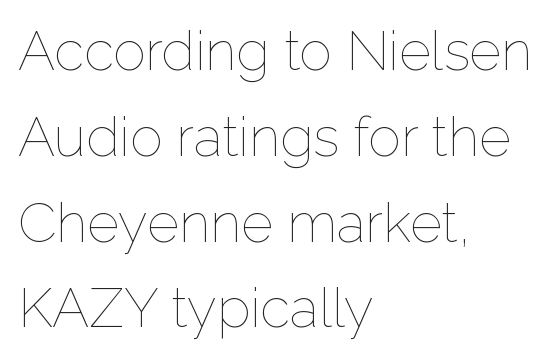
The image shows 55 px thin type, upright; set left-aligned, normal line spacing (1.56x), normal letter spacing, not underlined; low stroke contrast and a medium x-height.
